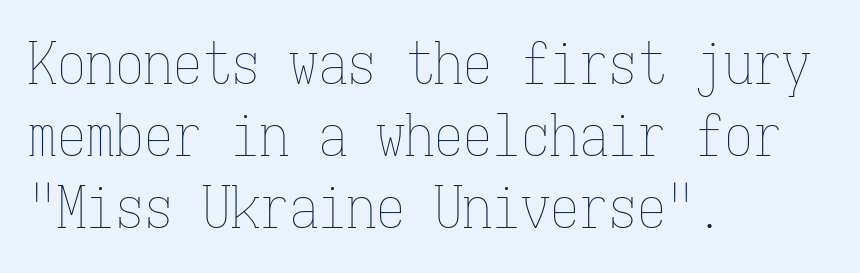
{"italic": "no", "bold": "no", "weight": "thin", "width": "condensed", "stroke_contrast": "low", "x_height": "medium", "monospaced": "yes", "underline": "no", "align": "left", "line_spacing_ratio": 1.24, "letter_spacing": "normal", "letter_spacing_em": 0.0, "glyph_px": 58}
